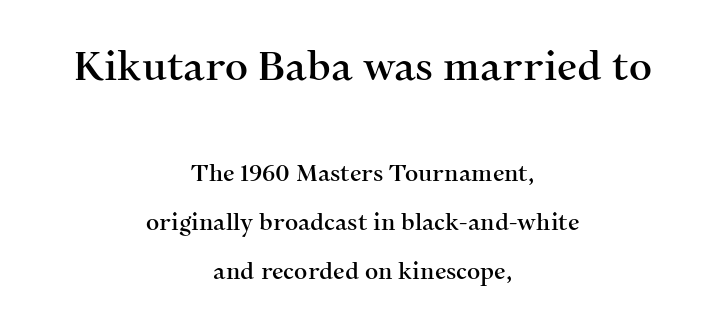
{"serif": "yes", "italic": "no", "width": "normal", "stroke_contrast": "medium", "x_height": "medium", "monospaced": "no", "underline": "no", "align": "center", "line_spacing": "loose", "line_spacing_ratio": 2.13, "letter_spacing": "normal", "letter_spacing_em": 0.0, "larger_block": "first", "size_ratio": 1.74, "glyph_px": 40}
